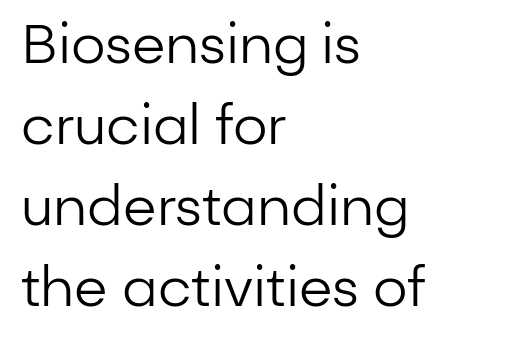
Q: Is the text bold? A: No.
Q: Is the text italic (slanted)? A: No, it is upright.
Q: Is the typeface a serif or a sans-serif typeface? A: Sans-serif.
Q: Is the text underlined? A: No.
Q: How is the paragraph aligned? A: Left-aligned.
Q: Is the spacing between letters normal or unusually wide? A: Normal.
Q: Is the spacing between lines tight, normal or loose? A: Normal.
Q: Width (condensed, normal, or wide)? A: Normal.
Q: Stroke contrast? A: Low.
Q: x-height? A: Medium.
Q: Monospaced? A: No.
